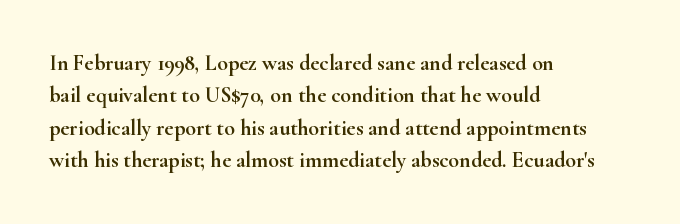
{"italic": "no", "underline": "no", "align": "left", "line_spacing": "normal", "line_spacing_ratio": 1.47, "letter_spacing": "normal", "letter_spacing_em": 0.0, "glyph_px": 22}
